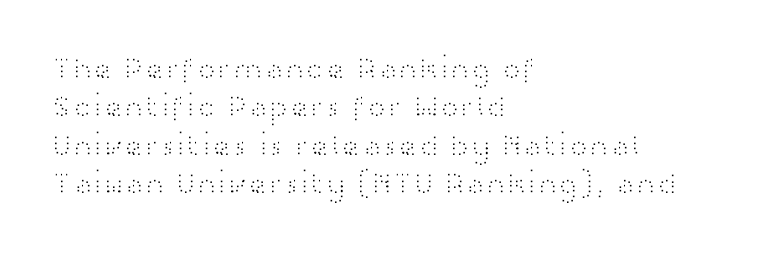
Observe the absence of serifs on each vertical stroke in this sample. The lettering stays uniformly vertical, giving the passage a roman look. The strokes are not fattened; the text isn't bold. Each line starts at the same left margin while the right side varies. Characters follow at the spacing the type designer built in.
